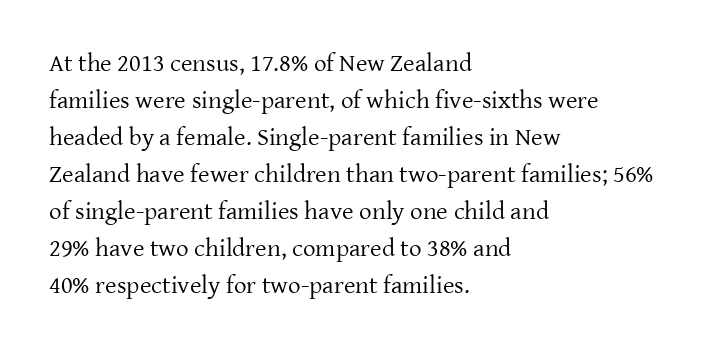
{"italic": "no", "bold": "no", "underline": "no", "align": "left", "line_spacing": "normal", "line_spacing_ratio": 1.48, "letter_spacing": "normal", "letter_spacing_em": 0.0, "glyph_px": 25}
